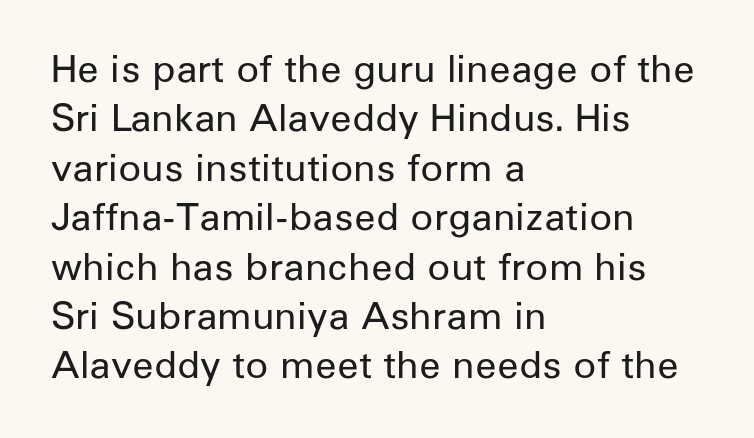
A typesetter would call this zero additional tracking. Does the lettering tilt? It doesn't — this is upright. Vertical spacing — default. Look at the bottom of the vertical strokes: they stop flat, with no serifs.
